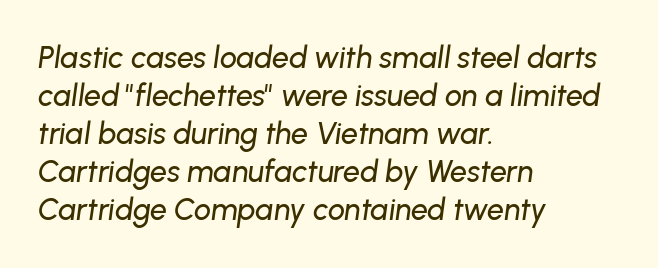
{"italic": "yes", "lean": "right", "slant_degrees": 8, "width": "normal", "stroke_contrast": "low", "x_height": "medium", "monospaced": "no", "underline": "no", "align": "left", "line_spacing": "normal", "line_spacing_ratio": 1.27, "letter_spacing": "normal", "letter_spacing_em": 0.0, "glyph_px": 30}
